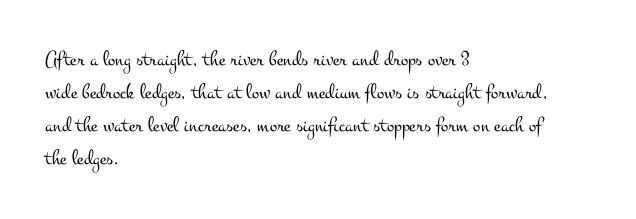
{"bold": "no", "underline": "no", "align": "left", "line_spacing": "normal", "line_spacing_ratio": 1.5, "letter_spacing": "normal", "letter_spacing_em": 0.0, "glyph_px": 22}
